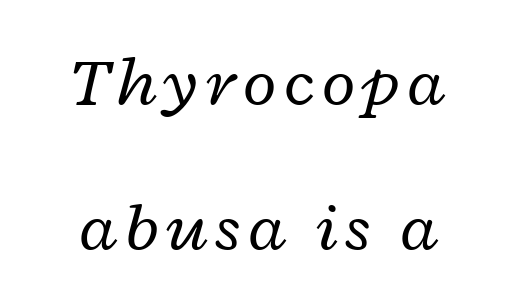
Q: Is the text bold? A: No.
Q: Is the text italic (slanted)? A: Yes, it leans right by about 12 degrees.
Q: Is the text underlined? A: No.
Q: How is the paragraph aligned? A: Centered.
Q: Is the spacing between lines tight, normal or loose? A: Loose.
Q: Width (condensed, normal, or wide)? A: Wide.
Q: Stroke contrast? A: Low.
Q: x-height? A: Medium.
Q: Monospaced? A: No.
